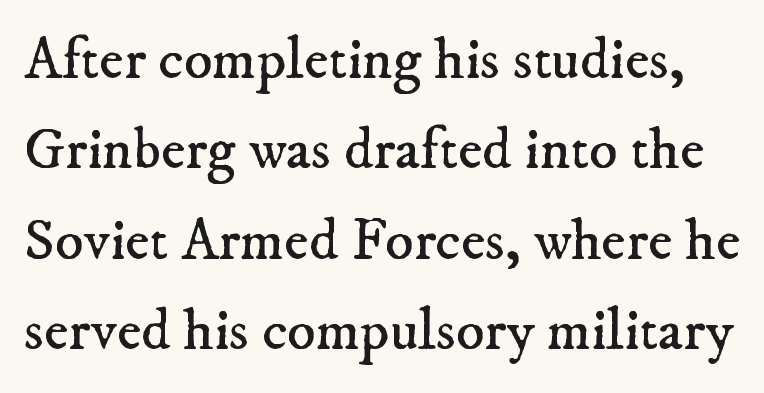
Q: Is the text bold? A: No.
Q: Is the typeface a serif or a sans-serif typeface? A: Serif.
Q: Is the text underlined? A: No.
Q: Is the spacing between letters normal or unusually wide? A: Normal.
Q: Is the spacing between lines tight, normal or loose? A: Normal.
Q: Width (condensed, normal, or wide)? A: Normal.
Q: Stroke contrast? A: Low.
Q: x-height? A: Small.
Q: Monospaced? A: No.
